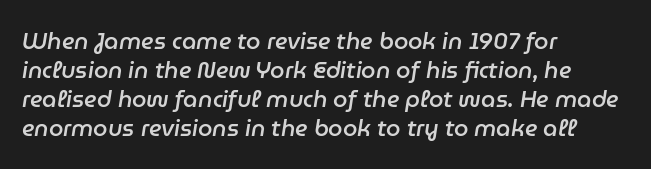
The text carries the slant typical of an italic or oblique font. Only glyphs here, with clear space below each row. Short and long lines alike share a common starting point at left. Standard letterfit; no display-style spreading of the glyphs. Look at the stroke-to-counter ratio: somewhat heavy, a semibold. Leading matches the norm, producing a regular column.
